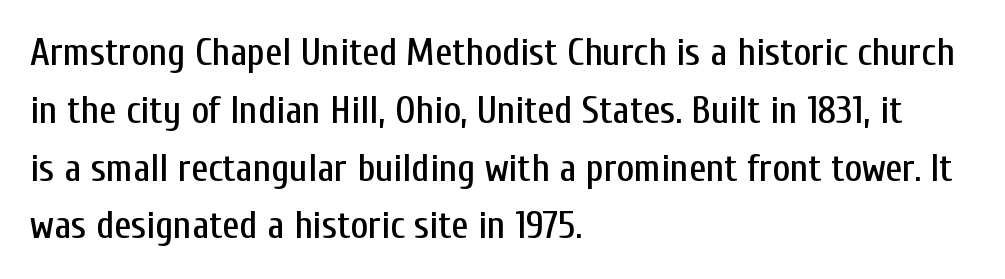
The space directly below the letters is spotless. Quick note: interline space is typical. Caption: standard tracking, unaltered. One-word summary of the alignment: left.
